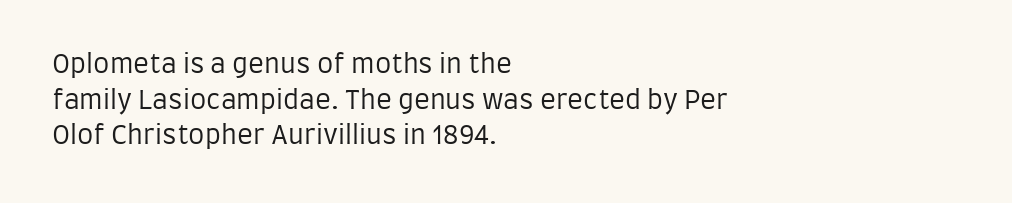
The image shows 26 px text type, upright; set left-aligned, normal line spacing (1.37x), normal letter spacing, not underlined.
